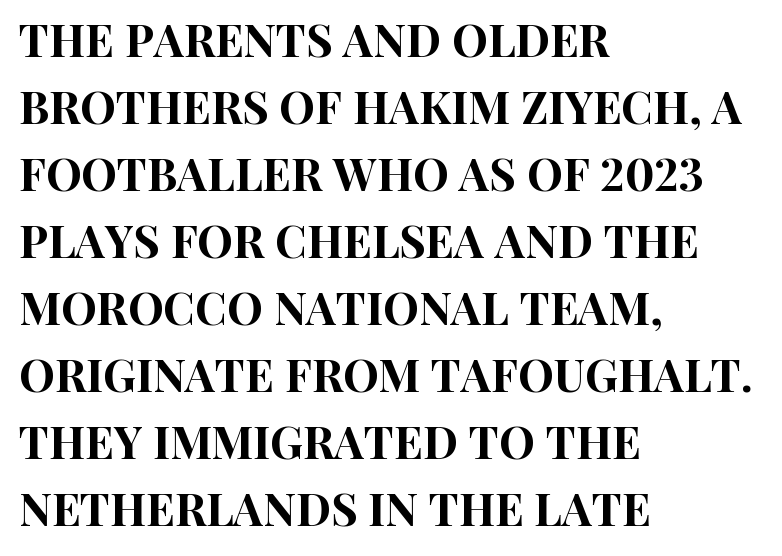
Q: Is the text italic (slanted)? A: No, it is upright.
Q: Is the typeface a serif or a sans-serif typeface? A: Sans-serif.
Q: Is the text underlined? A: No.
Q: How is the paragraph aligned? A: Left-aligned.
Q: Is the spacing between letters normal or unusually wide? A: Normal.
Q: Is the spacing between lines tight, normal or loose? A: Normal.
Q: Width (condensed, normal, or wide)? A: Condensed.
Q: Stroke contrast? A: High.
Q: x-height? A: Large.
Q: Monospaced? A: No.
